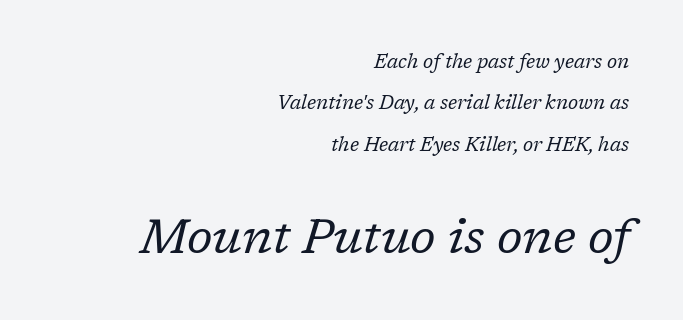
The image shows 48 px regular-weight serif type, italic (leaning right); set right-aligned, loose line spacing (2.18x), normal letter spacing, not underlined; the second (bottom) block is 2.53x larger; low stroke contrast and a medium x-height.
